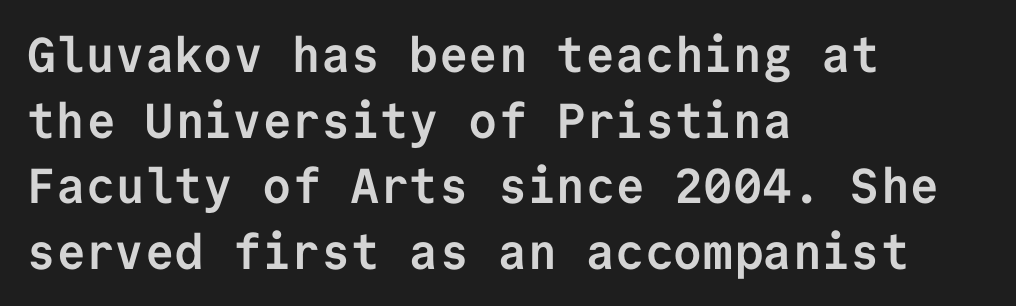
{"serif": "no", "italic": "no", "bold": "yes", "weight": "semibold", "width": "normal", "stroke_contrast": "low", "x_height": "medium", "monospaced": "yes", "underline": "no", "align": "left", "line_spacing": "normal", "line_spacing_ratio": 1.34, "letter_spacing": "normal", "letter_spacing_em": 0.0, "glyph_px": 49}
